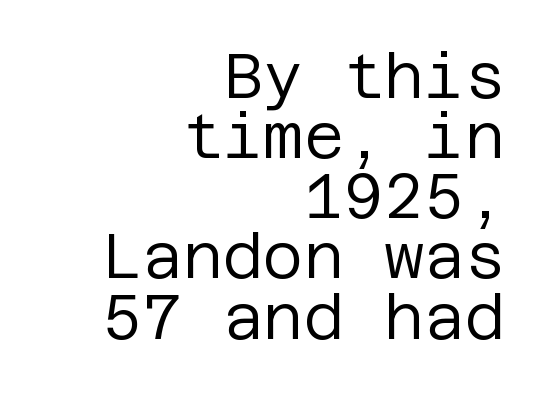
{"serif": "no", "italic": "no", "bold": "no", "weight": "regular", "width": "normal", "stroke_contrast": "low", "x_height": "large", "underline": "no", "align": "right", "line_spacing": "tight", "line_spacing_ratio": 0.97, "letter_spacing": "normal", "letter_spacing_em": 0.0, "glyph_px": 62}
